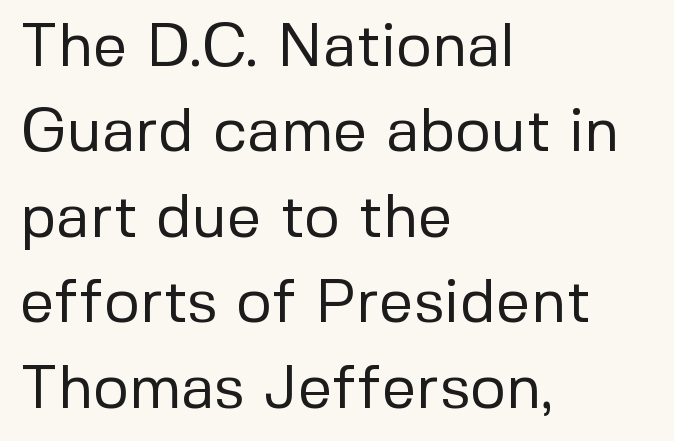
The image shows 61 px regular-weight sans-serif type, upright; set left-aligned, normal line spacing (1.4x), normal letter spacing, not underlined; low stroke contrast and a medium x-height.
